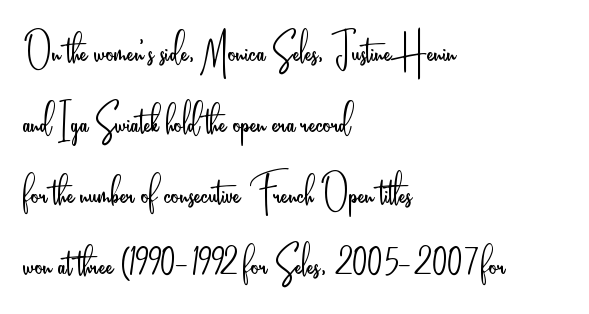
{"serif": "no", "bold": "no", "weight": "light", "width": "condensed", "stroke_contrast": "low", "x_height": "small", "monospaced": "no", "underline": "no", "align": "left", "line_spacing": "normal", "line_spacing_ratio": 1.42, "letter_spacing": "normal", "letter_spacing_em": 0.0, "glyph_px": 50}
